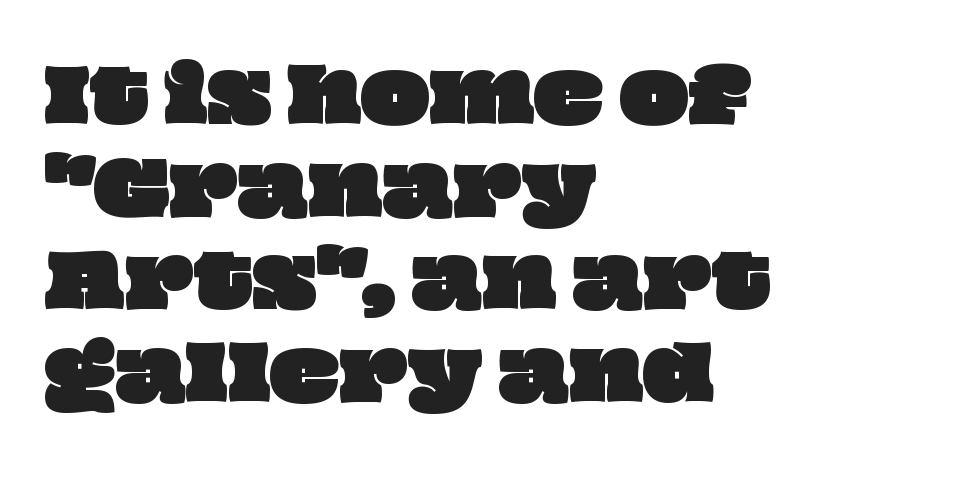
{"width": "wide", "stroke_contrast": "low", "x_height": "large", "monospaced": "no", "underline": "no", "align": "left", "line_spacing": "normal", "line_spacing_ratio": 1.27, "letter_spacing": "normal", "letter_spacing_em": 0.0, "glyph_px": 73}
